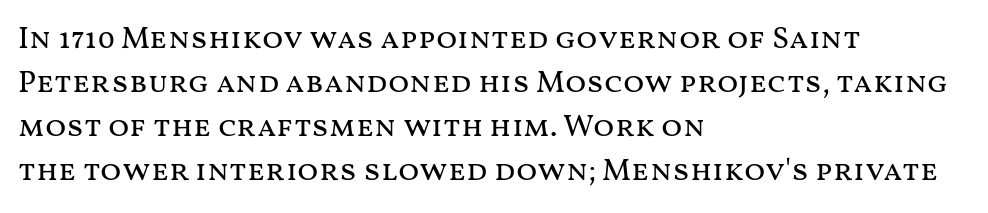
A normal amount of white space separates one row of letters from the next. Notice how the stems are strictly vertical — no italics here. The text block is weighted toward the left margin, trailing off unevenly rightward. Underlining? Definitely not there.
